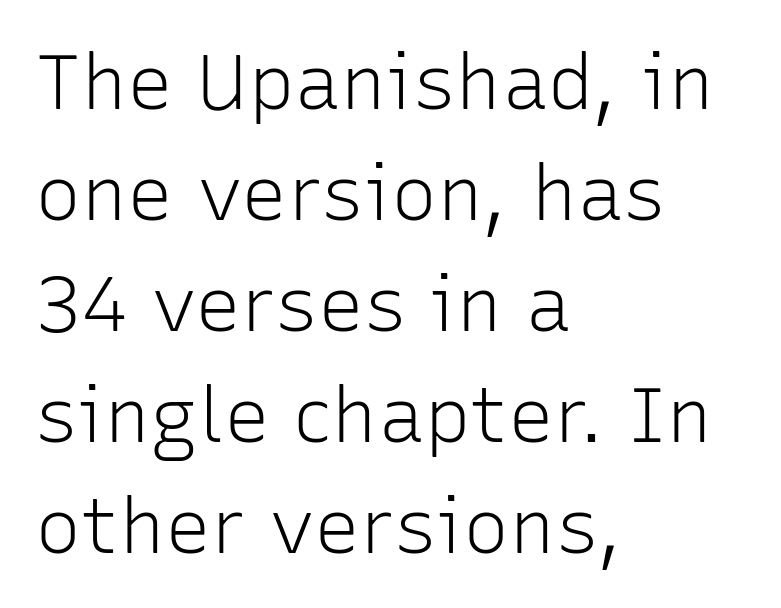
Q: Is the text bold? A: No.
Q: Is the text italic (slanted)? A: No, it is upright.
Q: Is the typeface a serif or a sans-serif typeface? A: Sans-serif.
Q: Is the text underlined? A: No.
Q: How is the paragraph aligned? A: Left-aligned.
Q: Is the spacing between letters normal or unusually wide? A: Normal.
Q: Is the spacing between lines tight, normal or loose? A: Normal.
Q: Width (condensed, normal, or wide)? A: Normal.
Q: Stroke contrast? A: Low.
Q: x-height? A: Medium.
Q: Monospaced? A: No.
